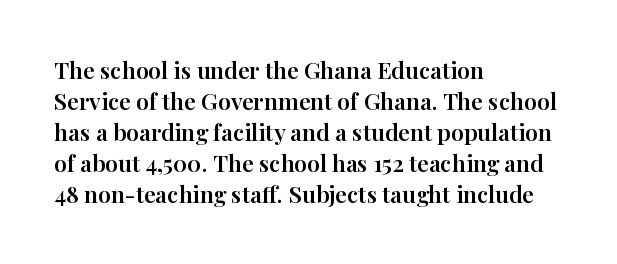
The designer left line spacing at the default. Glance below the letters and you will spot only blank space. The letters sit at their default tracking, neither squeezed nor spread. If you drew a line through each stem, it would be perfectly vertical. The compositor pushed each line to the left boundary.
